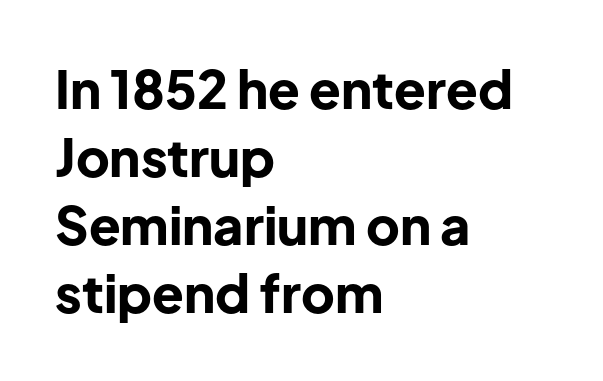
The image shows 52 px bold sans-serif type, upright; set left-aligned, normal line spacing (1.31x), normal letter spacing, not underlined; low stroke contrast and a medium x-height.
